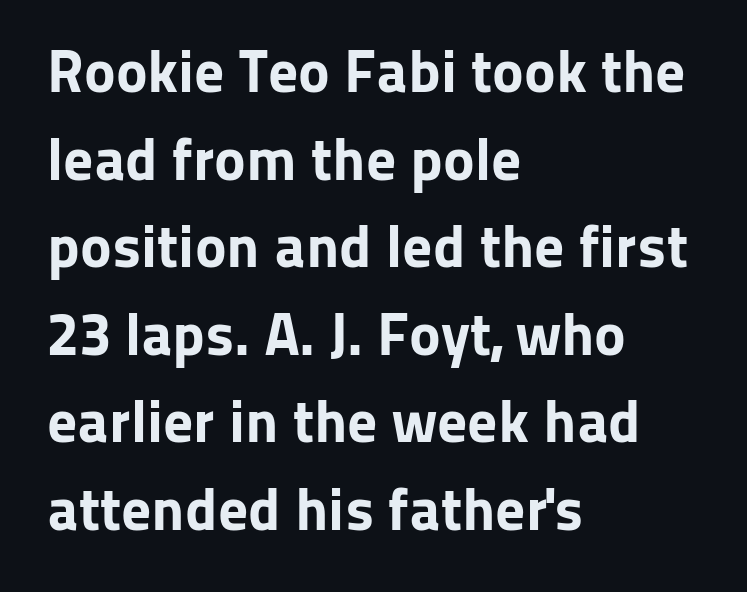
Q: Is the text bold? A: Yes.
Q: Is the text italic (slanted)? A: No, it is upright.
Q: Is the typeface a serif or a sans-serif typeface? A: Sans-serif.
Q: Is the text underlined? A: No.
Q: How is the paragraph aligned? A: Left-aligned.
Q: Is the spacing between letters normal or unusually wide? A: Normal.
Q: Is the spacing between lines tight, normal or loose? A: Normal.
Q: Width (condensed, normal, or wide)? A: Normal.
Q: Stroke contrast? A: Low.
Q: x-height? A: Medium.
Q: Monospaced? A: No.
